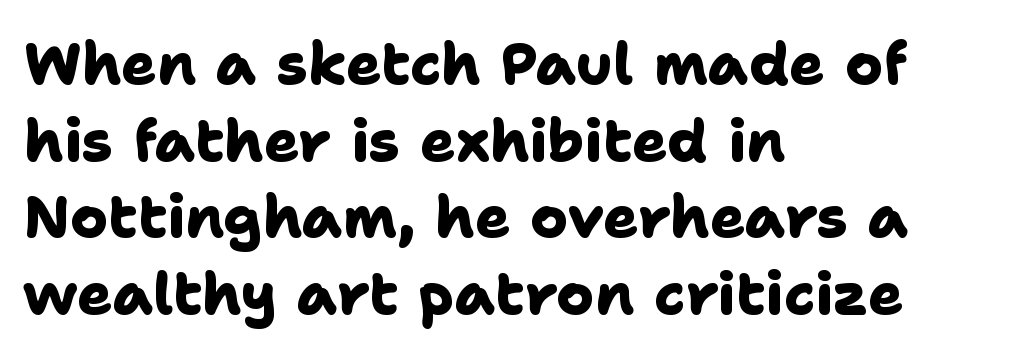
Q: Is the text bold? A: Yes.
Q: Is the typeface a serif or a sans-serif typeface? A: Sans-serif.
Q: Is the text underlined? A: No.
Q: How is the paragraph aligned? A: Left-aligned.
Q: Is the spacing between letters normal or unusually wide? A: Normal.
Q: Is the spacing between lines tight, normal or loose? A: Normal.
Q: Width (condensed, normal, or wide)? A: Normal.
Q: Stroke contrast? A: Low.
Q: x-height? A: Medium.
Q: Monospaced? A: No.
